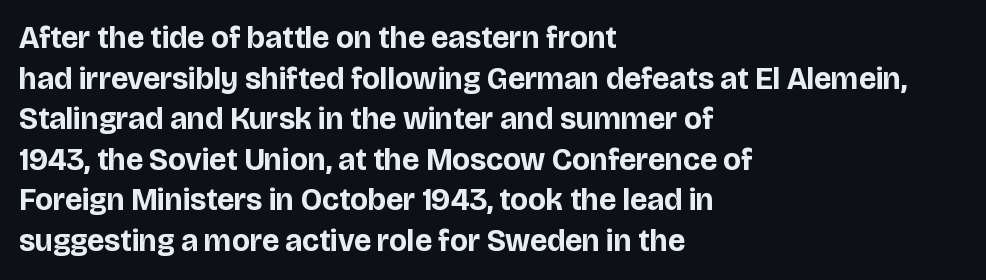
Q: Is the text bold? A: Yes.
Q: Is the text italic (slanted)? A: No, it is upright.
Q: Is the typeface a serif or a sans-serif typeface? A: Sans-serif.
Q: Is the text underlined? A: No.
Q: How is the paragraph aligned? A: Left-aligned.
Q: Is the spacing between letters normal or unusually wide? A: Normal.
Q: Is the spacing between lines tight, normal or loose? A: Normal.
Q: Width (condensed, normal, or wide)? A: Normal.
Q: Stroke contrast? A: Low.
Q: x-height? A: Large.
Q: Monospaced? A: No.
